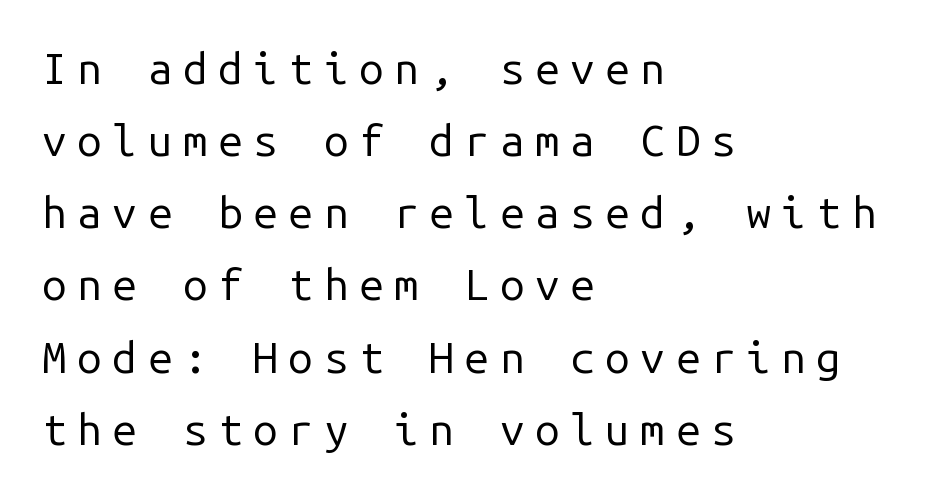
The image shows 44 px regular-weight sans-serif type, upright, monospaced; set left-aligned, normal line spacing (1.64x), unusually wide letter spacing (+0.24 em), not underlined; low stroke contrast and a medium x-height.
